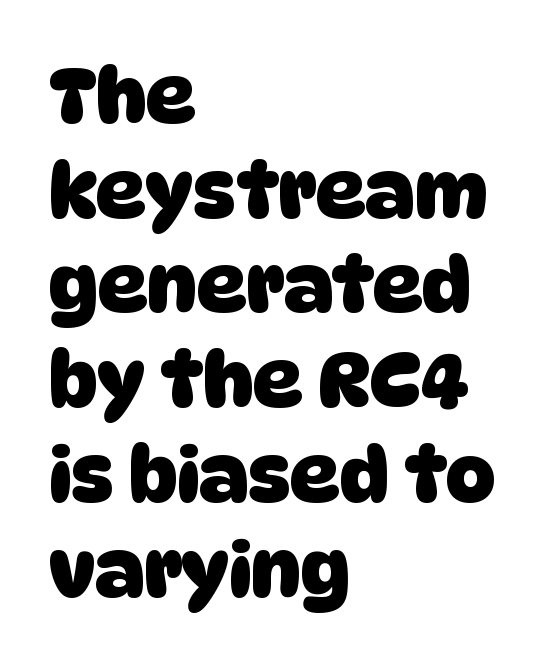
Q: Is the text bold? A: Yes.
Q: Is the typeface a serif or a sans-serif typeface? A: Sans-serif.
Q: Is the text underlined? A: No.
Q: How is the paragraph aligned? A: Left-aligned.
Q: Is the spacing between letters normal or unusually wide? A: Normal.
Q: Width (condensed, normal, or wide)? A: Normal.
Q: Stroke contrast? A: Low.
Q: x-height? A: Large.
Q: Monospaced? A: No.
